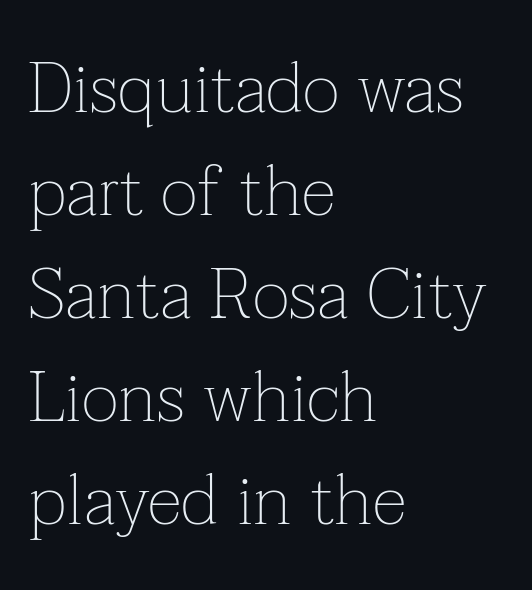
Q: Is the text bold? A: No.
Q: Is the text italic (slanted)? A: No, it is upright.
Q: Is the typeface a serif or a sans-serif typeface? A: Serif.
Q: Is the text underlined? A: No.
Q: How is the paragraph aligned? A: Left-aligned.
Q: Is the spacing between letters normal or unusually wide? A: Normal.
Q: Is the spacing between lines tight, normal or loose? A: Normal.
Q: Width (condensed, normal, or wide)? A: Normal.
Q: Stroke contrast? A: Low.
Q: x-height? A: Medium.
Q: Monospaced? A: No.
